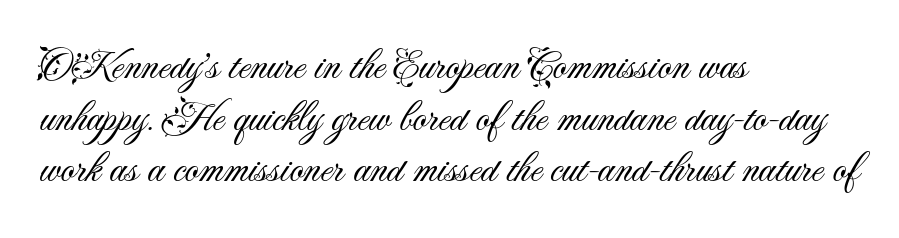
The image shows 43 px light sans-serif type; set left-aligned, line spacing 1.2x, normal letter spacing, not underlined; medium stroke contrast and a small x-height.
